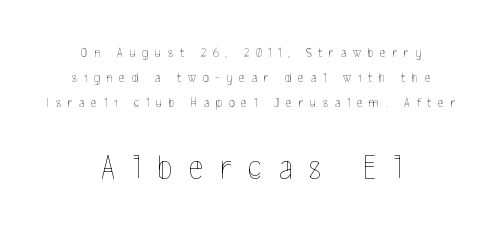
A bare baseline throughout the passage. This layout puts the modest block above and the oversized block below. Nope, not italic — everything's standing straight. Stems here are at most as thick as an everyday book face. The rendering inserts visible extra space after every character.
